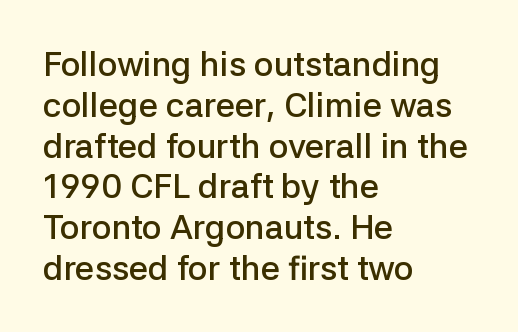
Q: Is the text bold? A: Semi-bold.
Q: Is the text italic (slanted)? A: No, it is upright.
Q: Is the typeface a serif or a sans-serif typeface? A: Sans-serif.
Q: Is the text underlined? A: No.
Q: How is the paragraph aligned? A: Left-aligned.
Q: Is the spacing between letters normal or unusually wide? A: Normal.
Q: Width (condensed, normal, or wide)? A: Normal.
Q: Stroke contrast? A: Low.
Q: x-height? A: Medium.
Q: Monospaced? A: No.
